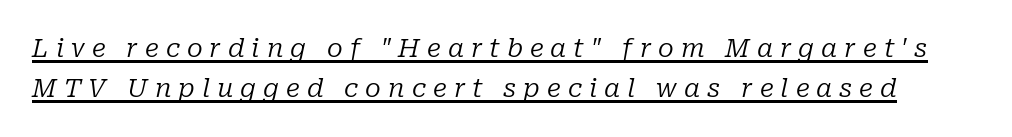
{"italic": "yes", "lean": "right", "slant_degrees": 10, "bold": "no", "underline": "yes", "line_spacing": "normal", "line_spacing_ratio": 1.55, "letter_spacing": "wide", "letter_spacing_em": 0.27, "glyph_px": 26}
